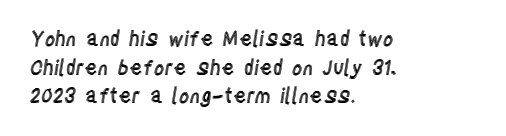
The glyphs are unaccompanied by any horizontal stroke below them. Normally led — the rows are evenly, conventionally spaced. If you drew a ruler down the left edge, every line would touch it. The type is set solid horizontally, with unmodified tracking.
